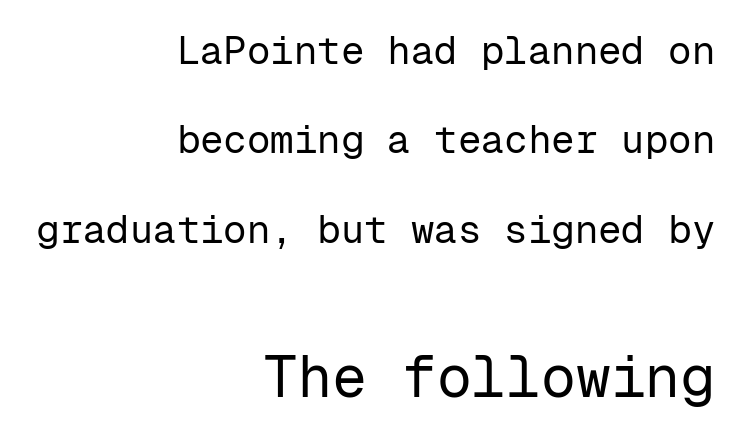
Is the lower block the larger one? Yes — the lower block carries the bigger type. Is this a sans? Yes — the strokes have no serifs. Letters rest on an invisible, unmarked baseline. You could count columns in this text — the font is strictly monospaced.
